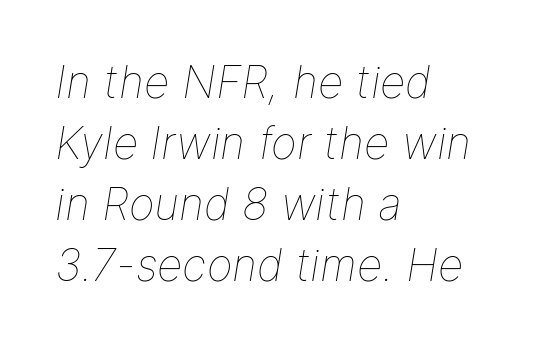
Q: Is the text bold? A: No.
Q: Is the text italic (slanted)? A: Yes, it leans right by about 9 degrees.
Q: Is the text underlined? A: No.
Q: How is the paragraph aligned? A: Left-aligned.
Q: Is the spacing between letters normal or unusually wide? A: Normal.
Q: Is the spacing between lines tight, normal or loose? A: Normal.
Q: Width (condensed, normal, or wide)? A: Normal.
Q: Stroke contrast? A: Low.
Q: x-height? A: Medium.
Q: Monospaced? A: No.
